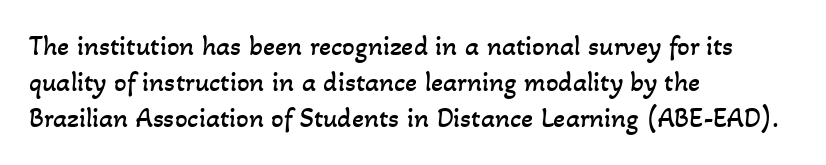
The image shows 28 px regular-weight type; set left-aligned, normal line spacing (1.29x), normal letter spacing, not underlined; low stroke contrast and a small x-height.
